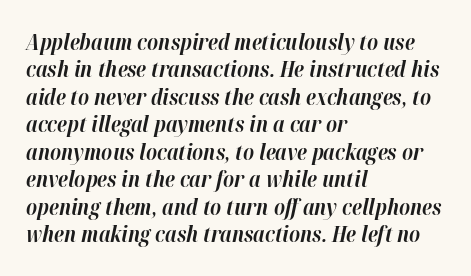
Looking at the ascenders, they clearly lean. Line starts are locked; line ends wander. The face used here is rendered with its standard letterfit. Regular leading. This is heavy type, rendered in bold.
